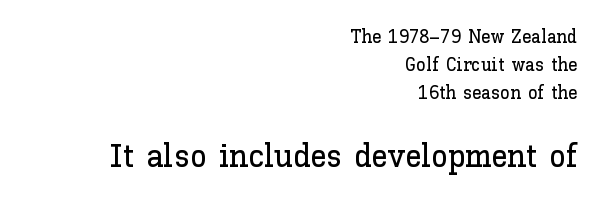
Inter-character spacing is left at the font's built-in metrics. Size hierarchy here favors the trailing block over the leading one. The font's upright variant was chosen for this text. The typesetter chose a ragged-left arrangement here. Underlining? Definitely not there.
